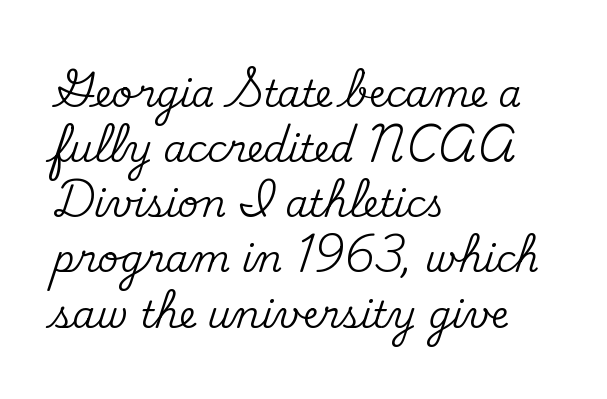
The image shows 37 px text type; set left-aligned, normal line spacing (1.49x), normal letter spacing, not underlined; medium stroke contrast and a small x-height.
